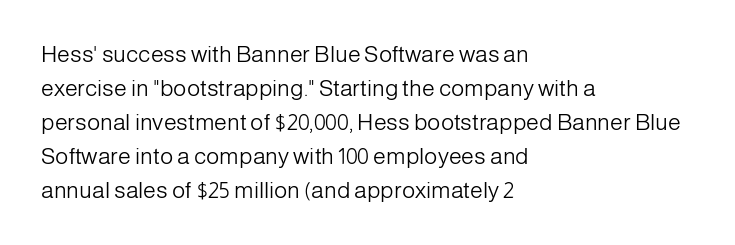
The image shows 23 px text type, upright; set left-aligned, normal line spacing (1.48x), normal letter spacing, not underlined.
